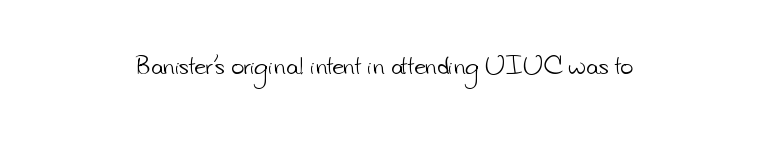
Q: Is the text bold? A: No.
Q: Is the text underlined? A: No.
Q: Is the spacing between letters normal or unusually wide? A: Normal.
